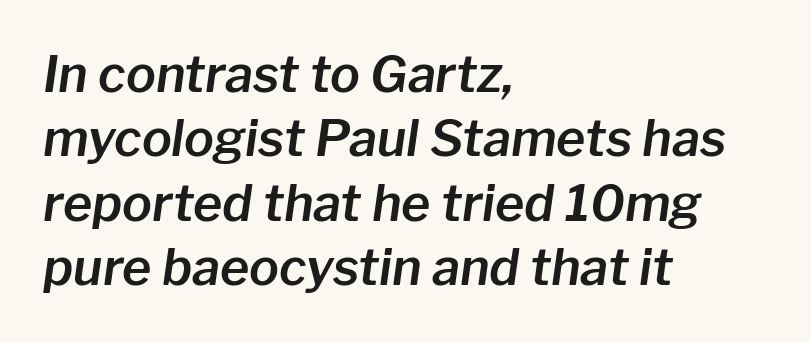
Q: Is the text italic (slanted)? A: Yes, it leans right by about 8 degrees.
Q: Is the text underlined? A: No.
Q: How is the paragraph aligned? A: Left-aligned.
Q: Is the spacing between letters normal or unusually wide? A: Normal.
Q: Is the spacing between lines tight, normal or loose? A: Normal.
Q: Width (condensed, normal, or wide)? A: Normal.
Q: Stroke contrast? A: Low.
Q: x-height? A: Medium.
Q: Monospaced? A: No.
